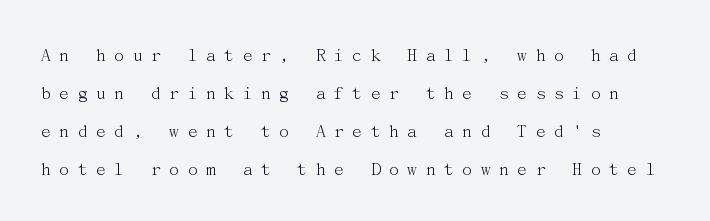
Q: Is the text bold? A: No.
Q: Is the text italic (slanted)? A: No, it is upright.
Q: Is the text underlined? A: No.
Q: How is the paragraph aligned? A: Left-aligned.
Q: Is the spacing between letters normal or unusually wide? A: Unusually wide.
Q: Is the spacing between lines tight, normal or loose? A: Loose.
